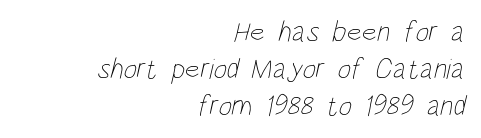
{"bold": "no", "weight": "thin", "width": "condensed", "stroke_contrast": "low", "x_height": "large", "monospaced": "no", "underline": "no", "align": "right", "line_spacing": "normal", "line_spacing_ratio": 1.27, "letter_spacing": "normal", "letter_spacing_em": 0.0, "glyph_px": 29}
